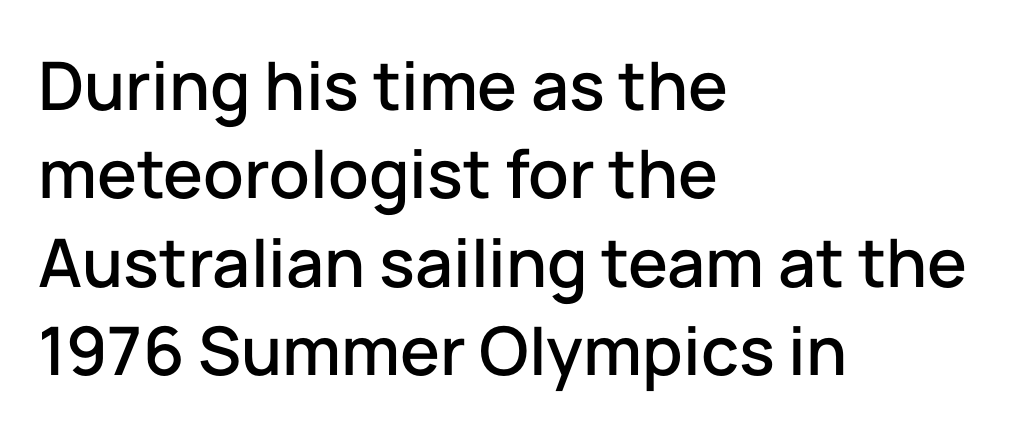
{"serif": "no", "italic": "no", "width": "normal", "stroke_contrast": "low", "x_height": "medium", "monospaced": "no", "underline": "no", "align": "left", "line_spacing": "normal", "line_spacing_ratio": 1.32, "letter_spacing": "normal", "letter_spacing_em": 0.0, "glyph_px": 67}
